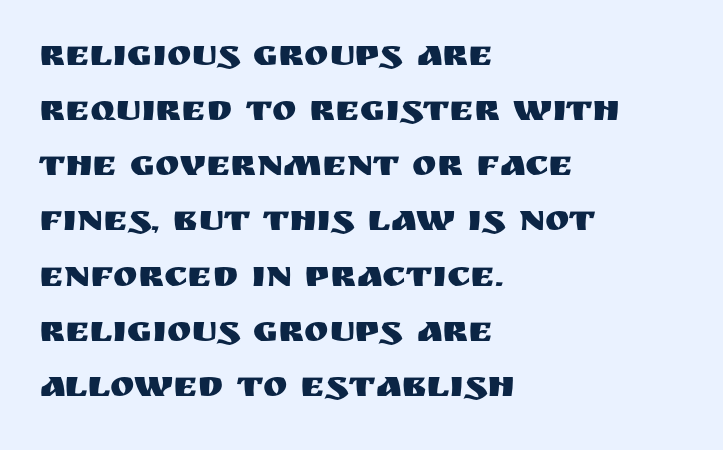
{"serif": "no", "italic": "no", "width": "normal", "stroke_contrast": "medium", "x_height": "large", "monospaced": "no", "underline": "no", "align": "left", "line_spacing": "normal", "line_spacing_ratio": 1.49, "letter_spacing": "normal", "letter_spacing_em": 0.0, "glyph_px": 37}
